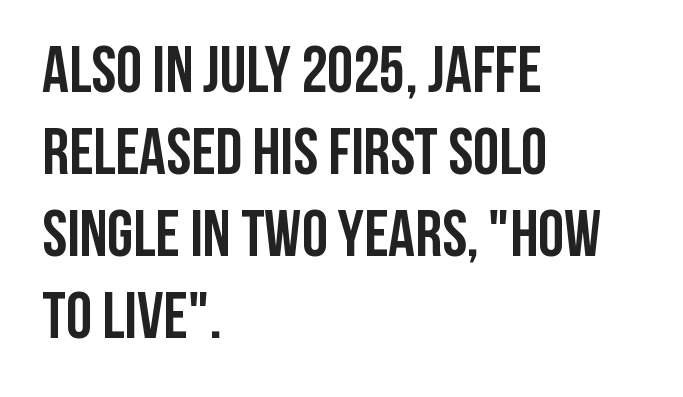
Is the type bold? Yes — the strokes are clearly thick and heavy. Upright lettering throughout. Glance below the letters and you will spot only blank space. The text was rendered using a sans face with plain stroke endings.
